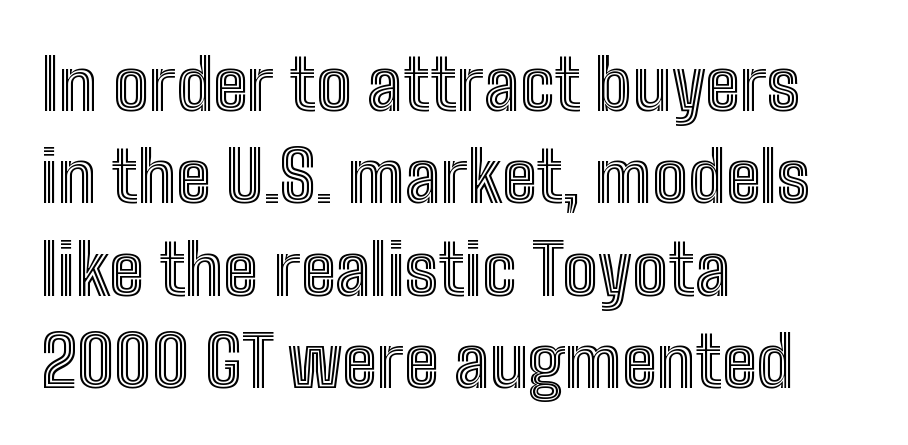
Each letter keeps its own natural width here, so spacing adapts to shape. Notice how the passage keeps a crisp vertical edge on the left only. Caption: standard tracking, unaltered. How would I describe the line gaps? Plain and ordinary. The typography opts for an upright posture over an oblique one. Plain, unruled lines of type.
